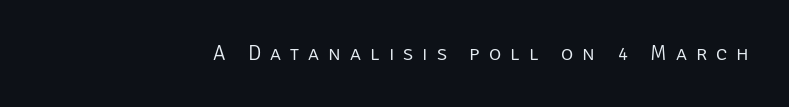
Q: Is the text bold? A: No.
Q: Is the text italic (slanted)? A: No, it is upright.
Q: Is the text underlined? A: No.
Q: Is the spacing between letters normal or unusually wide? A: Unusually wide.
